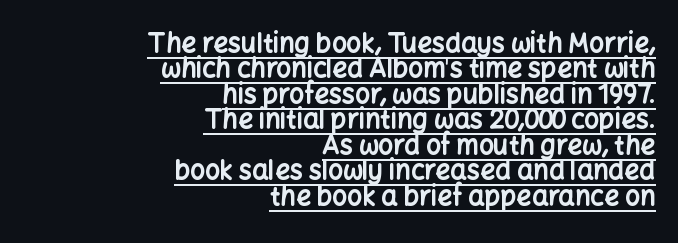
The font is running at its bold setting. The rag falls on the left side of this text block. The string is rendered with underlining switched on. Summary of vertical rhythm: compact, with narrow interline spacing.
